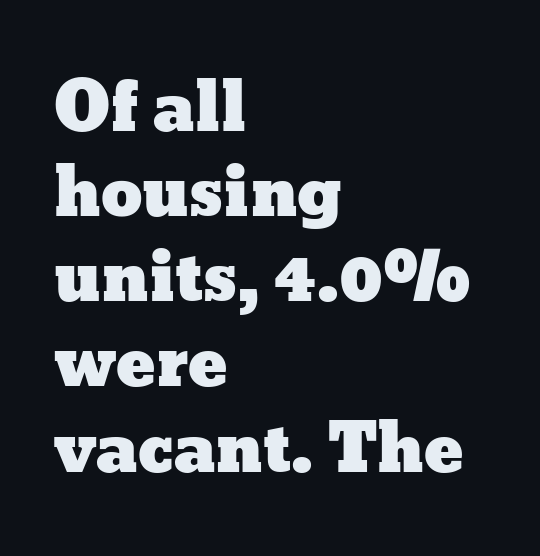
Q: Is the text italic (slanted)? A: No, it is upright.
Q: Is the text underlined? A: No.
Q: How is the paragraph aligned? A: Left-aligned.
Q: Is the spacing between letters normal or unusually wide? A: Normal.
Q: Is the spacing between lines tight, normal or loose? A: Normal.
Q: Width (condensed, normal, or wide)? A: Wide.
Q: Stroke contrast? A: Low.
Q: x-height? A: Medium.
Q: Monospaced? A: No.
